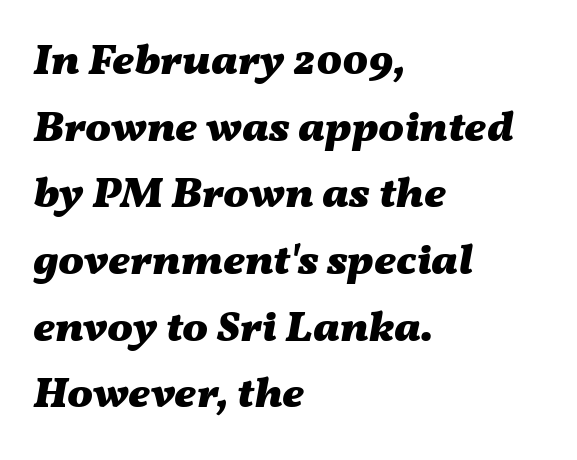
Q: Is the text bold? A: Yes.
Q: Is the text italic (slanted)? A: Yes, it leans right by about 11 degrees.
Q: Is the text underlined? A: No.
Q: How is the paragraph aligned? A: Left-aligned.
Q: Is the spacing between letters normal or unusually wide? A: Normal.
Q: Is the spacing between lines tight, normal or loose? A: Normal.
Q: Width (condensed, normal, or wide)? A: Wide.
Q: Stroke contrast? A: Medium.
Q: x-height? A: Medium.
Q: Monospaced? A: No.
